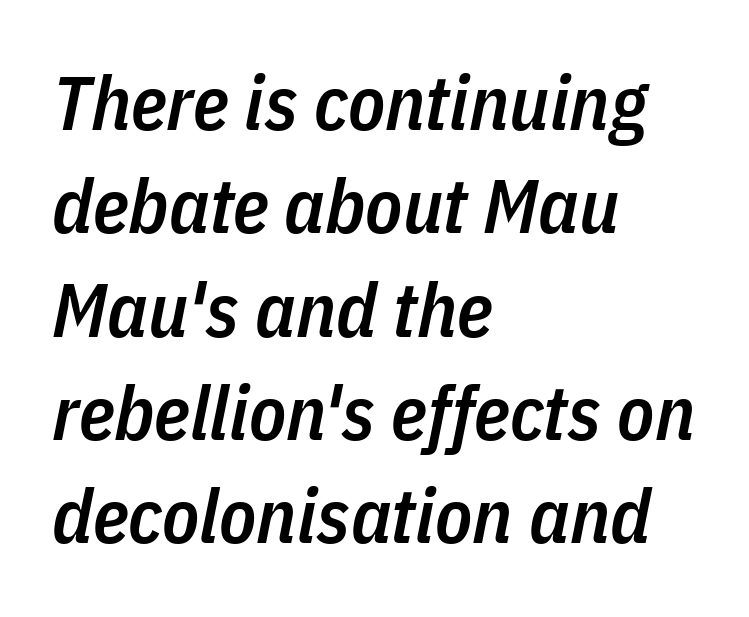
The image shows 76 px semibold, condensed type, italic (leaning right); set left-aligned, normal line spacing (1.36x), normal letter spacing, not underlined; low stroke contrast and a medium x-height.
